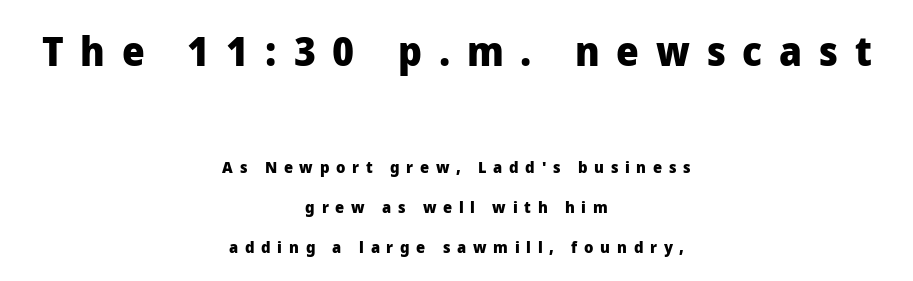
{"serif": "no", "italic": "no", "bold": "yes", "weight": "heavy", "width": "normal", "stroke_contrast": "low", "x_height": "medium", "monospaced": "no", "underline": "no", "align": "center", "line_spacing": "loose", "line_spacing_ratio": 2.5, "letter_spacing": "wide", "letter_spacing_em": 0.42, "larger_block": "first", "size_ratio": 2.5, "glyph_px": 40}
